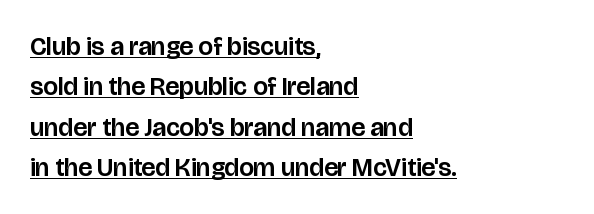
{"italic": "no", "underline": "yes", "align": "left", "line_spacing": "normal", "line_spacing_ratio": 1.55, "letter_spacing": "normal", "letter_spacing_em": 0.0, "glyph_px": 26}
